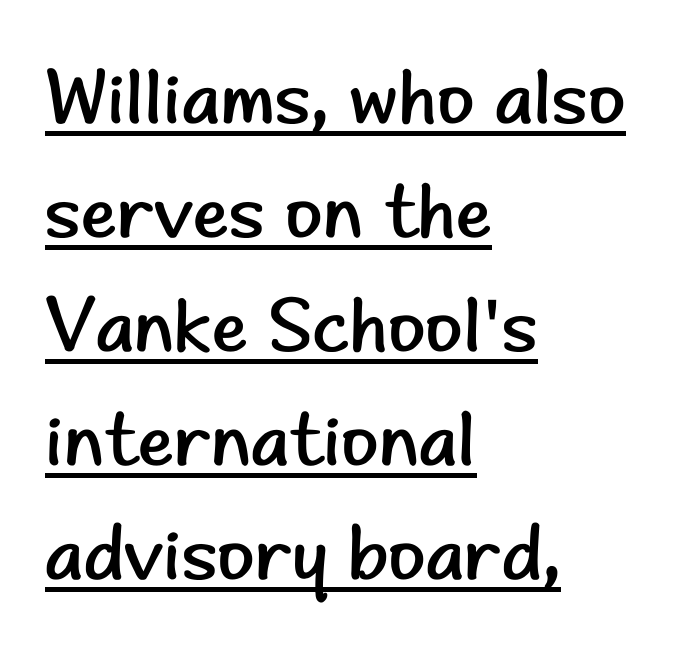
There is no visible air inserted between adjacent glyphs. The space between consecutive lines is moderate. Reading down the block, your eye returns to a fixed left position each line. Here the designer chose a conventional face with non-uniform glyph widths. Italic: no, the glyphs are upright roman.
